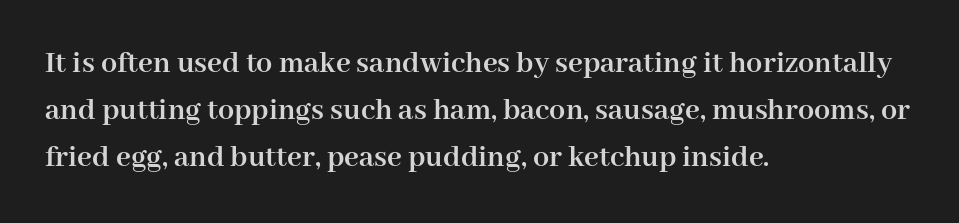
Q: Is the text bold? A: Yes.
Q: Is the text italic (slanted)? A: No, it is upright.
Q: Is the typeface a serif or a sans-serif typeface? A: Serif.
Q: Is the text underlined? A: No.
Q: How is the paragraph aligned? A: Left-aligned.
Q: Is the spacing between letters normal or unusually wide? A: Normal.
Q: Is the spacing between lines tight, normal or loose? A: Normal.
Q: Width (condensed, normal, or wide)? A: Normal.
Q: Stroke contrast? A: High.
Q: x-height? A: Medium.
Q: Monospaced? A: No.
